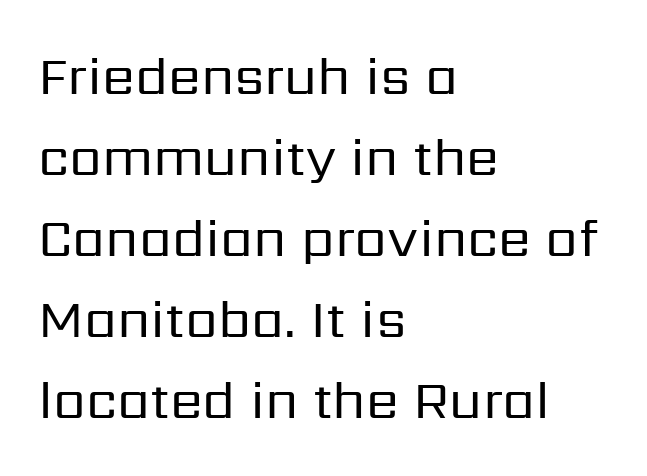
{"serif": "no", "italic": "no", "bold": "no", "weight": "regular", "width": "normal", "stroke_contrast": "low", "x_height": "medium", "monospaced": "no", "underline": "no", "align": "left", "line_spacing": "normal", "line_spacing_ratio": 1.53, "letter_spacing": "normal", "letter_spacing_em": 0.0, "glyph_px": 53}
